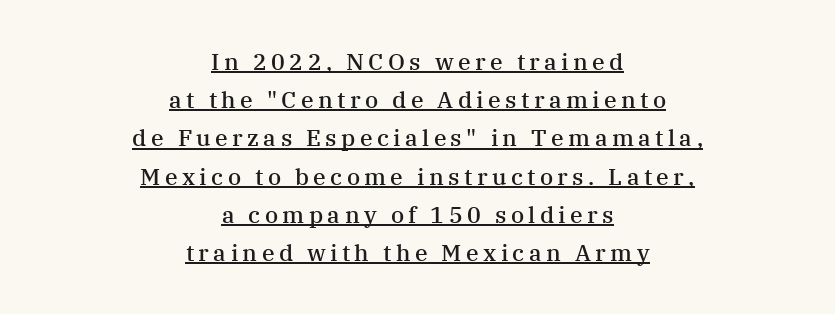
The image shows 23 px text type, upright; set centered, normal line spacing (1.66x), underlined.
